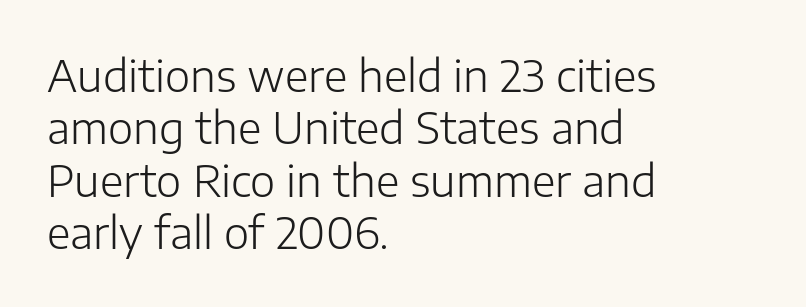
Q: Is the text bold? A: No.
Q: Is the text italic (slanted)? A: No, it is upright.
Q: Is the typeface a serif or a sans-serif typeface? A: Sans-serif.
Q: Is the text underlined? A: No.
Q: How is the paragraph aligned? A: Left-aligned.
Q: Is the spacing between letters normal or unusually wide? A: Normal.
Q: Width (condensed, normal, or wide)? A: Normal.
Q: Stroke contrast? A: Low.
Q: x-height? A: Medium.
Q: Monospaced? A: No.
